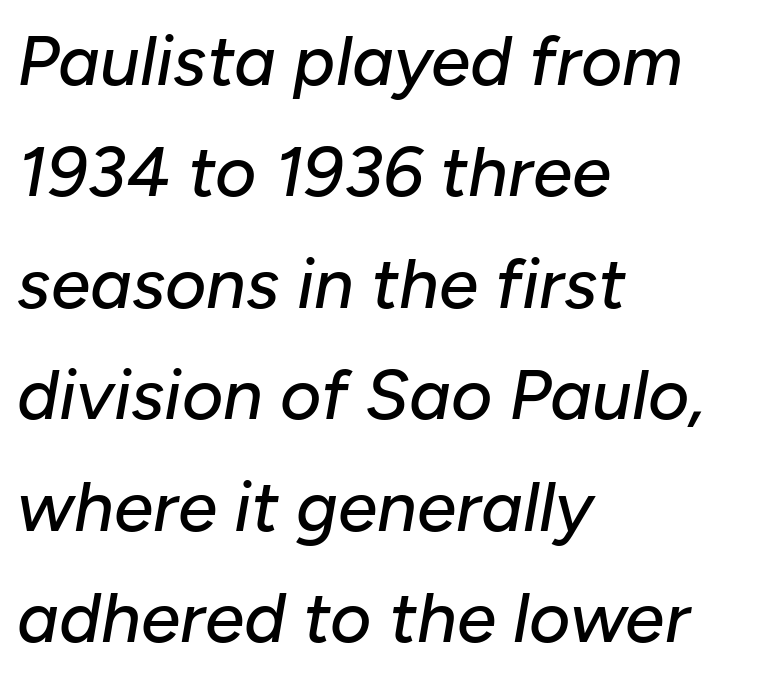
The gaps between neighbouring characters are ordinary and unremarkable. Is this a fixed-width face? No — the glyphs have proportional, varying widths. The rendering uses a moderate line-height, typical for paragraphs. Bare-footed words on every line. It's the slanting kind of type. The ragged edge is on the right, which tells us the setting is flush left.
